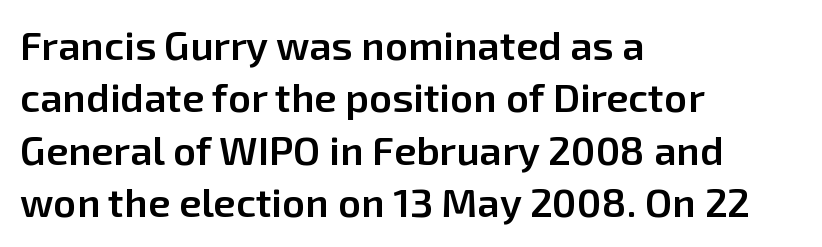
No extra tracking has been applied to these lines. The leading is moderate, giving the passage an even texture. The text block is weighted toward the left margin, trailing off unevenly rightward. A sans-serif font was chosen for this passage. Caption: semibold face, moderately heavy strokes. Unlike italic type, these characters show no tilt at all.
